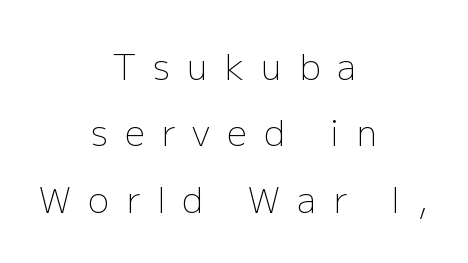
The image shows 35 px light sans-serif type, upright; set centered, loose line spacing (1.9x), unusually wide letter spacing (+0.49 em), not underlined; low stroke contrast and a medium x-height.
